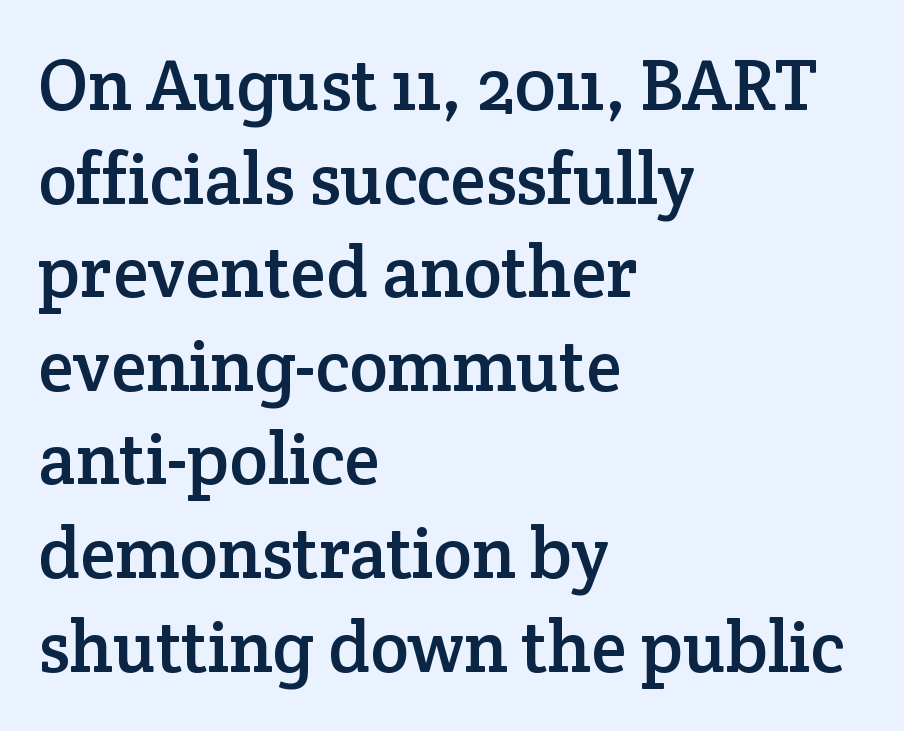
Q: Is the text italic (slanted)? A: No, it is upright.
Q: Is the typeface a serif or a sans-serif typeface? A: Serif.
Q: Is the text underlined? A: No.
Q: How is the paragraph aligned? A: Left-aligned.
Q: Is the spacing between letters normal or unusually wide? A: Normal.
Q: Is the spacing between lines tight, normal or loose? A: Normal.
Q: Width (condensed, normal, or wide)? A: Normal.
Q: Stroke contrast? A: Low.
Q: x-height? A: Medium.
Q: Monospaced? A: No.
